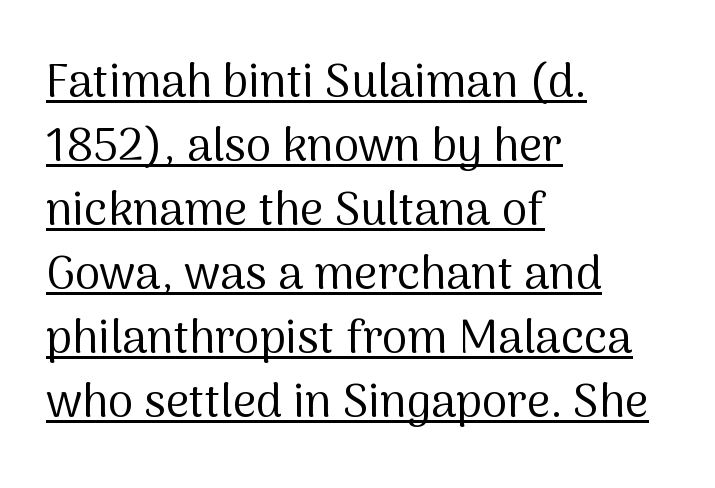
The image shows 46 px regular-weight sans-serif type, upright; set left-aligned, normal line spacing (1.39x), normal letter spacing, underlined; medium stroke contrast and a medium x-height.
